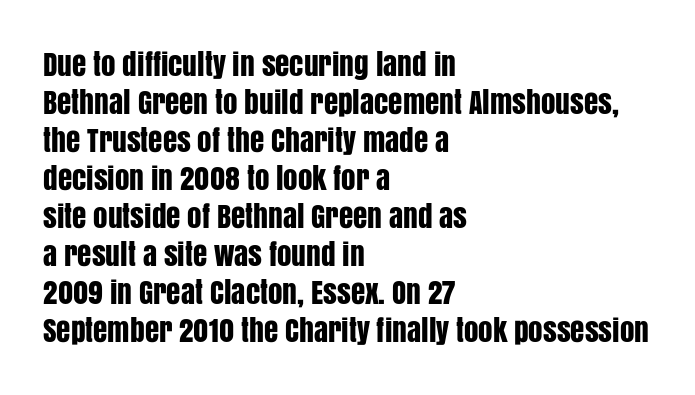
The image shows 29 px condensed sans-serif type, upright; set left-aligned, normal line spacing (1.31x), normal letter spacing, not underlined; low stroke contrast and a large x-height.
